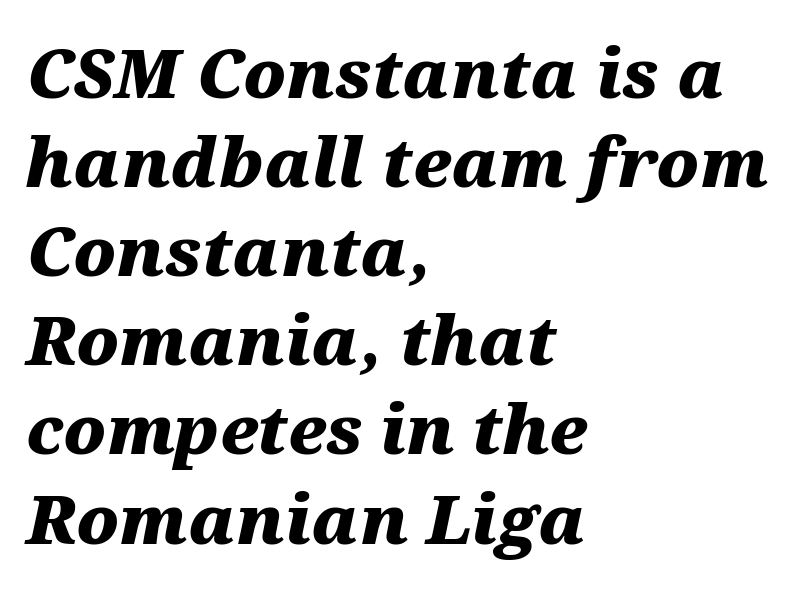
The image shows 67 px heavy, wide type, italic (leaning right); set left-aligned, normal line spacing (1.33x), normal letter spacing, not underlined; medium stroke contrast and a medium x-height.
